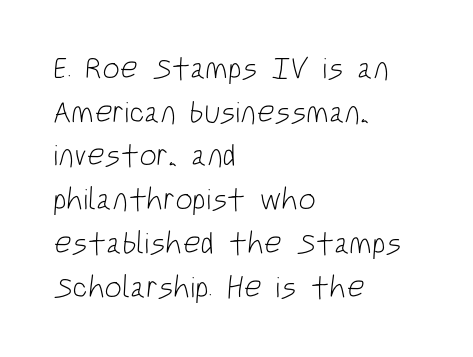
Q: Is the text bold? A: No.
Q: Is the typeface a serif or a sans-serif typeface? A: Sans-serif.
Q: Is the text underlined? A: No.
Q: How is the paragraph aligned? A: Left-aligned.
Q: Is the spacing between letters normal or unusually wide? A: Normal.
Q: Is the spacing between lines tight, normal or loose? A: Normal.
Q: Width (condensed, normal, or wide)? A: Condensed.
Q: Stroke contrast? A: Low.
Q: x-height? A: Large.
Q: Monospaced? A: No.
